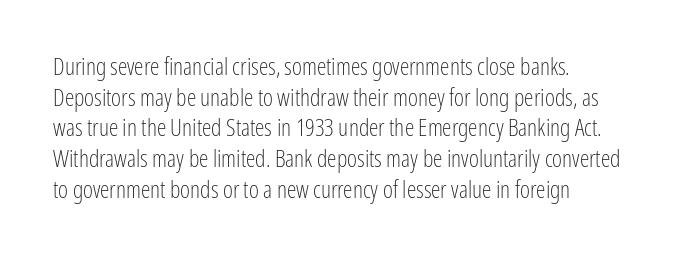
{"italic": "no", "bold": "no", "underline": "no", "line_spacing": "normal", "line_spacing_ratio": 1.28, "letter_spacing": "normal", "letter_spacing_em": 0.0, "glyph_px": 24}
